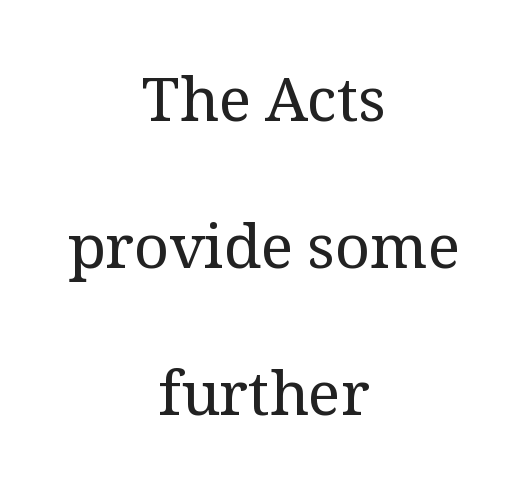
The image shows 61 px regular-weight serif type, upright; set centered, loose line spacing (2.41x), normal letter spacing, not underlined; medium stroke contrast and a medium x-height.
